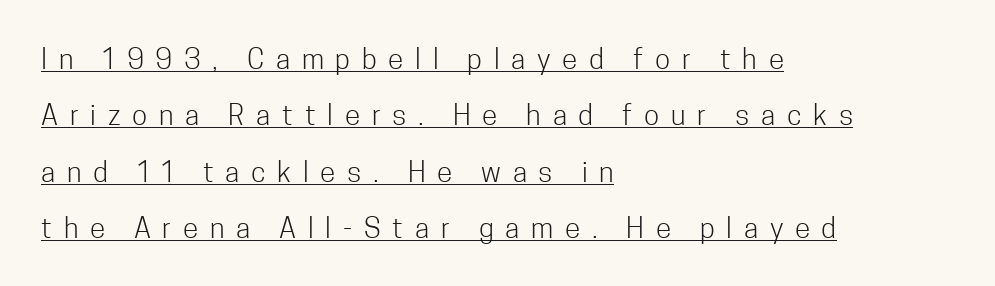
Q: Is the text bold? A: No.
Q: Is the text italic (slanted)? A: No, it is upright.
Q: Is the typeface a serif or a sans-serif typeface? A: Sans-serif.
Q: Is the text underlined? A: Yes.
Q: How is the paragraph aligned? A: Left-aligned.
Q: Is the spacing between letters normal or unusually wide? A: Unusually wide.
Q: Is the spacing between lines tight, normal or loose? A: Loose.
Q: Width (condensed, normal, or wide)? A: Condensed.
Q: Stroke contrast? A: Low.
Q: x-height? A: Medium.
Q: Monospaced? A: No.
